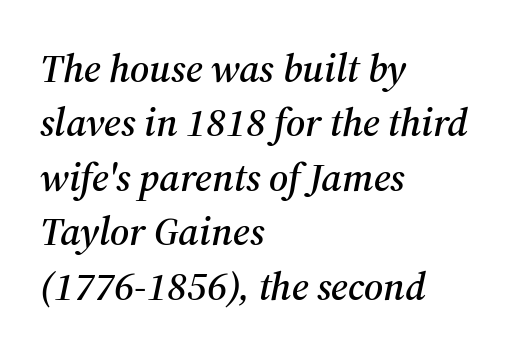
The face used here has a pronounced slope to its letters. Short note: letters normally spaced. Where is the straight margin? On the left. Here the designer chose a conventional face with non-uniform glyph widths.
